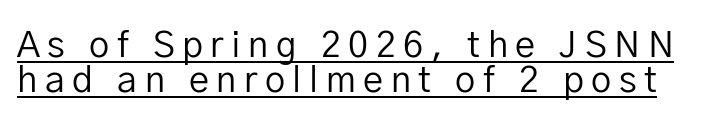
The face used here is proportionally spaced, like ordinary book or web type. Quick note: not italic, upright. This reads as an unemphasized weight, regular at the heaviest. Check the space under the baseline: a stroke is drawn there. Leading: reduced. This rendering employs a face without finishing strokes, i.e., a sans-serif.
